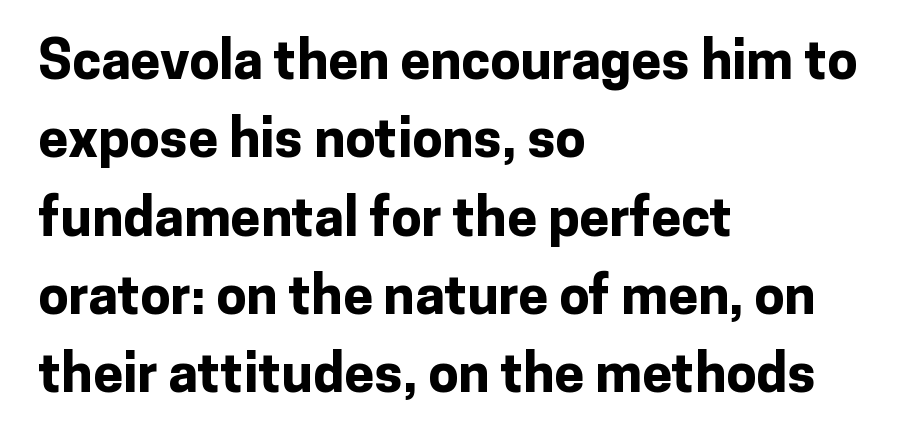
Q: Is the text bold? A: Yes.
Q: Is the text italic (slanted)? A: No, it is upright.
Q: Is the typeface a serif or a sans-serif typeface? A: Sans-serif.
Q: Is the text underlined? A: No.
Q: How is the paragraph aligned? A: Left-aligned.
Q: Is the spacing between letters normal or unusually wide? A: Normal.
Q: Is the spacing between lines tight, normal or loose? A: Normal.
Q: Width (condensed, normal, or wide)? A: Normal.
Q: Stroke contrast? A: Low.
Q: x-height? A: Medium.
Q: Monospaced? A: No.
